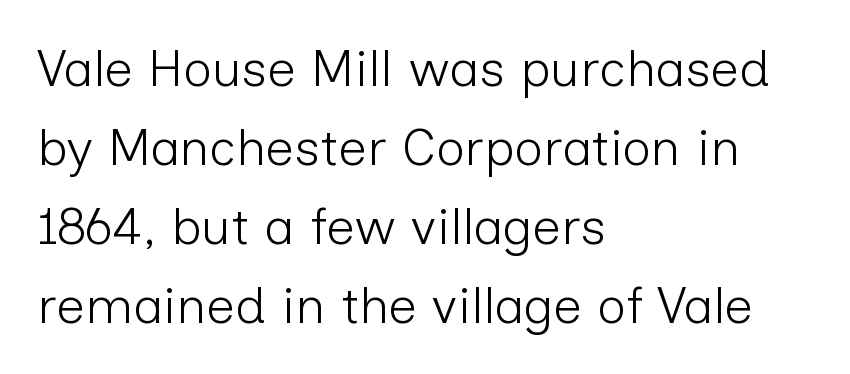
{"serif": "no", "italic": "no", "bold": "no", "weight": "light", "width": "normal", "stroke_contrast": "low", "x_height": "medium", "monospaced": "no", "underline": "no", "align": "left", "line_spacing": "normal", "line_spacing_ratio": 1.55, "letter_spacing": "normal", "letter_spacing_em": 0.0, "glyph_px": 51}
